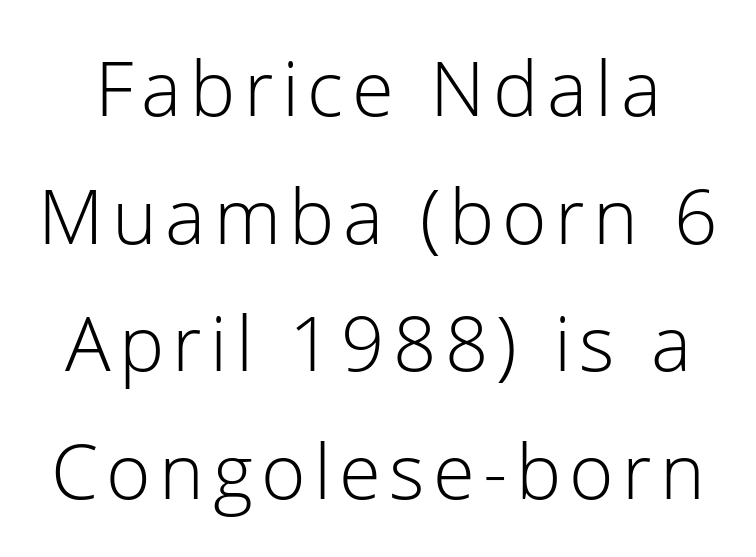
{"serif": "no", "italic": "no", "bold": "no", "weight": "light", "width": "normal", "stroke_contrast": "low", "x_height": "medium", "monospaced": "no", "underline": "no", "line_spacing": "normal", "line_spacing_ratio": 1.68, "glyph_px": 76}
